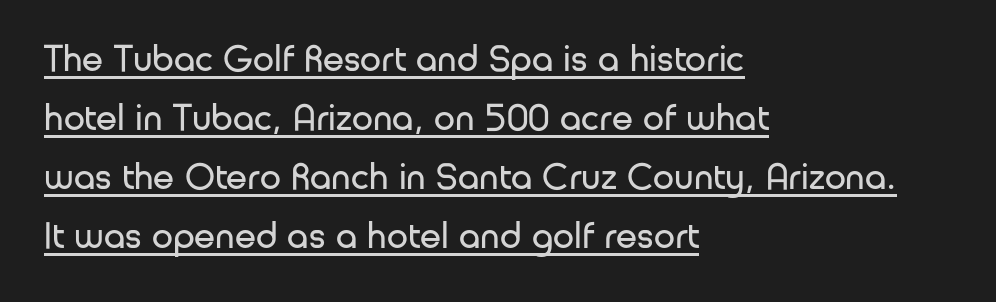
Q: Is the text bold? A: No.
Q: Is the text italic (slanted)? A: No, it is upright.
Q: Is the typeface a serif or a sans-serif typeface? A: Sans-serif.
Q: Is the text underlined? A: Yes.
Q: How is the paragraph aligned? A: Left-aligned.
Q: Is the spacing between letters normal or unusually wide? A: Normal.
Q: Is the spacing between lines tight, normal or loose? A: Normal.
Q: Width (condensed, normal, or wide)? A: Normal.
Q: Stroke contrast? A: Low.
Q: x-height? A: Medium.
Q: Monospaced? A: No.
